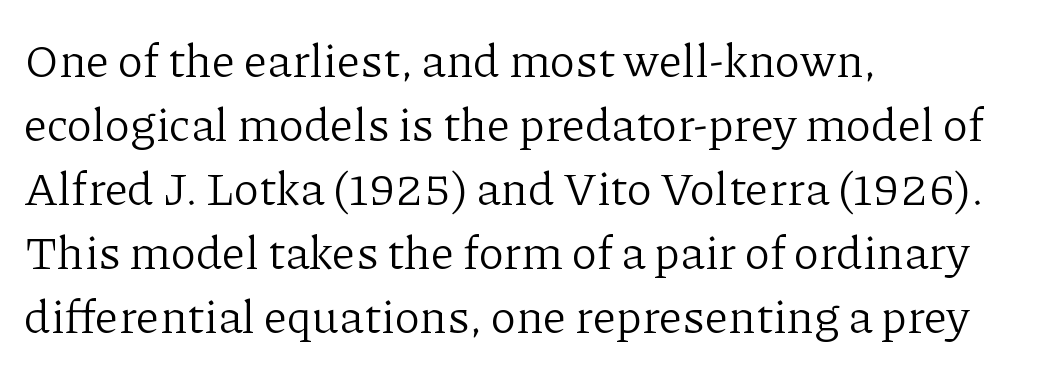
A typesetter would call this zero additional tracking. Decoration check: the copy has no underline. Alignment: flush left. The font sits on the lighter half of the weight spectrum, regular included. Varying glyph widths throughout — classic text-font behaviour.
